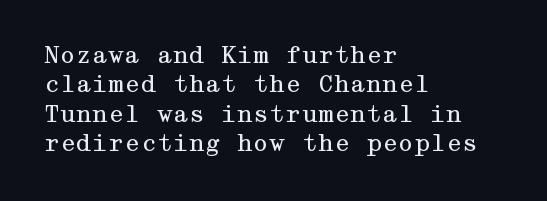
{"italic": "no", "bold": "no", "underline": "no", "align": "left", "line_spacing": "normal", "line_spacing_ratio": 1.28, "letter_spacing": "normal", "letter_spacing_em": 0.0, "glyph_px": 23}
